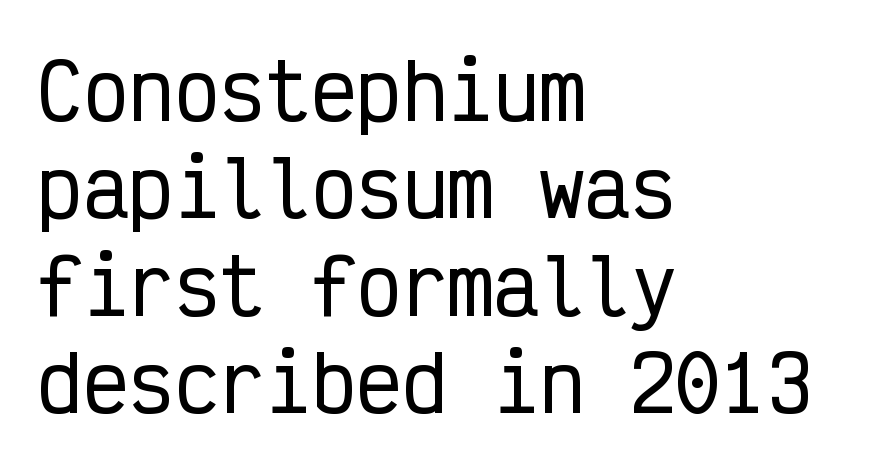
{"serif": "no", "italic": "no", "width": "condensed", "stroke_contrast": "low", "x_height": "medium", "monospaced": "yes", "underline": "no", "align": "left", "line_spacing": "normal", "line_spacing_ratio": 1.28, "letter_spacing": "normal", "letter_spacing_em": 0.0, "glyph_px": 76}
